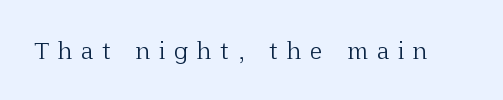
Q: Is the text bold? A: No.
Q: Is the text italic (slanted)? A: No, it is upright.
Q: Is the text underlined? A: No.
Q: Is the spacing between letters normal or unusually wide? A: Unusually wide.
